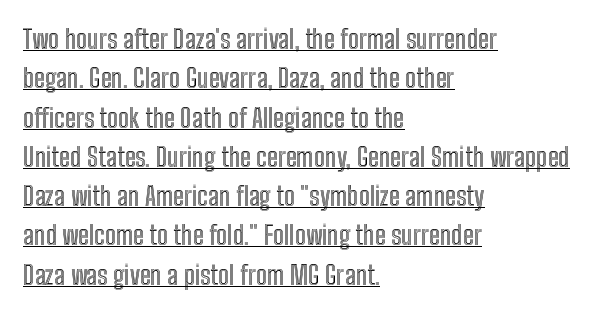
Italic? Not at all — the glyphs are vertical. The typesetter chose a ragged-right arrangement here. The passage shown stacks its lines at a standard gap. Has an underline been added? It has. Letter spacing: default.
